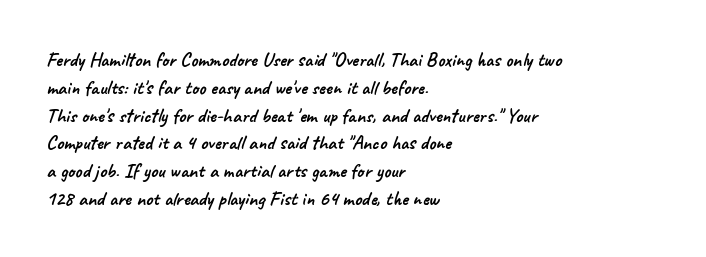
Each line starts at the same left margin while the right side varies. The foot of each line stays bare and open. Summary of vertical rhythm: regular, with standard interline spacing. The passage shown has conventional tracking throughout.
